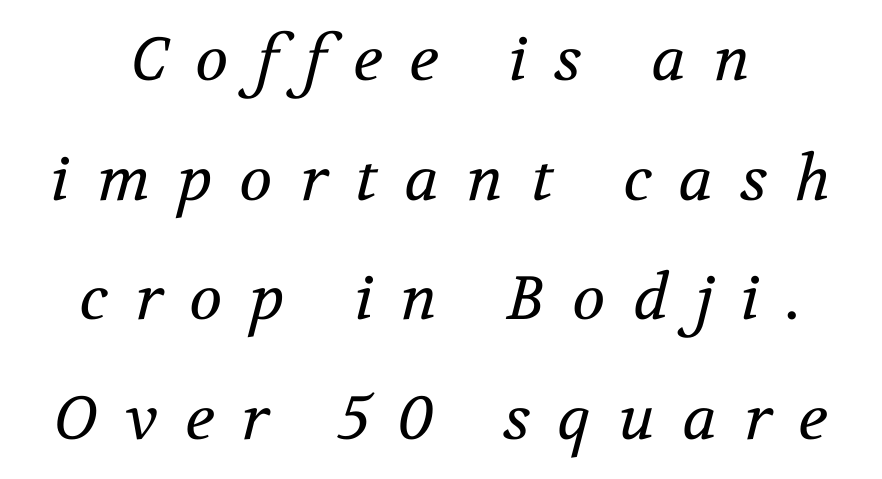
Q: Is the text bold? A: No.
Q: Is the text italic (slanted)? A: Yes, it leans right by about 12 degrees.
Q: Is the typeface a serif or a sans-serif typeface? A: Serif.
Q: Is the text underlined? A: No.
Q: Is the spacing between letters normal or unusually wide? A: Unusually wide.
Q: Is the spacing between lines tight, normal or loose? A: Loose.
Q: Width (condensed, normal, or wide)? A: Normal.
Q: Stroke contrast? A: Medium.
Q: x-height? A: Medium.
Q: Monospaced? A: No.
